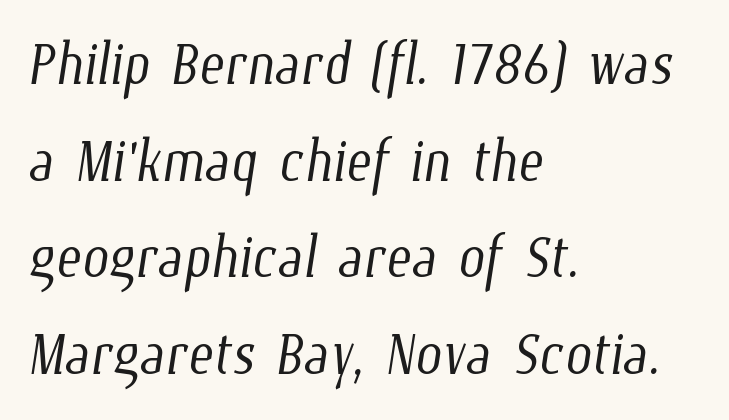
{"bold": "no", "weight": "light", "width": "condensed", "stroke_contrast": "low", "x_height": "medium", "monospaced": "no", "underline": "no", "align": "left", "line_spacing": "normal", "line_spacing_ratio": 1.27, "letter_spacing": "normal", "letter_spacing_em": 0.0, "glyph_px": 76}
